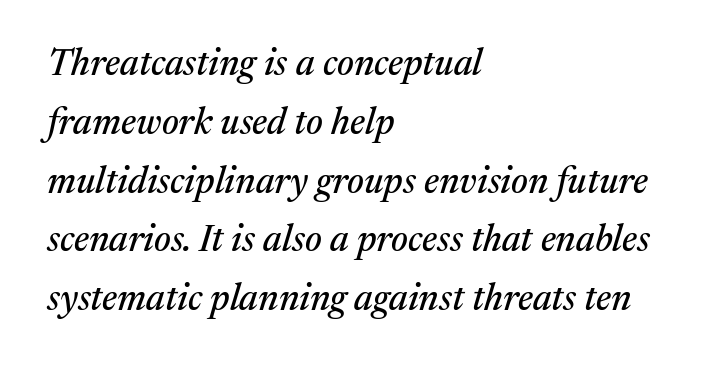
The image shows 37 px serif type, italic (leaning right); set left-aligned, normal line spacing (1.59x), normal letter spacing, not underlined; medium stroke contrast and a medium x-height.
